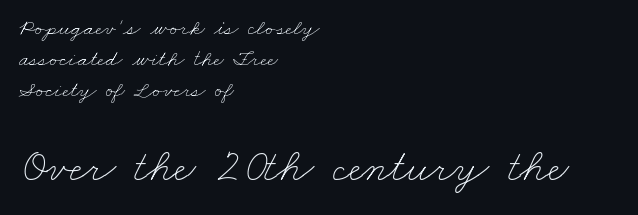
Q: Is the text bold? A: No.
Q: Is the text underlined? A: No.
Q: How is the paragraph aligned? A: Left-aligned.
Q: Is the spacing between letters normal or unusually wide? A: Normal.
Q: Is the spacing between lines tight, normal or loose? A: Normal.
Q: Which block of text is set in a larger size, the first (top) or the second (bottom)? A: The second (bottom) one.
Q: Width (condensed, normal, or wide)? A: Wide.
Q: Stroke contrast? A: Low.
Q: x-height? A: Small.
Q: Monospaced? A: No.
